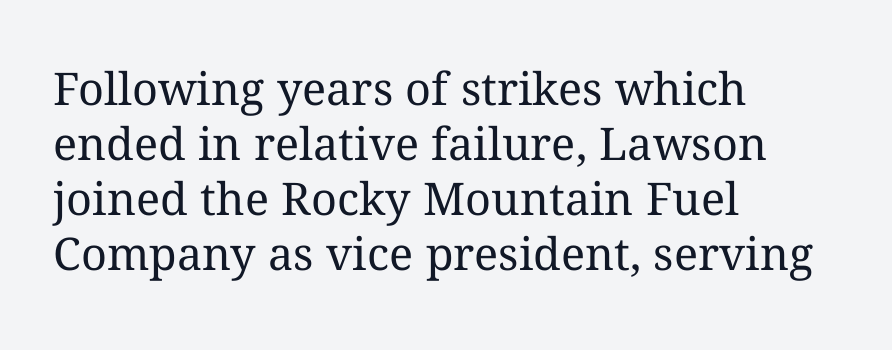
{"italic": "no", "bold": "no", "weight": "regular", "width": "normal", "stroke_contrast": "medium", "x_height": "medium", "monospaced": "no", "underline": "no", "align": "left", "line_spacing_ratio": 1.22, "letter_spacing": "normal", "letter_spacing_em": 0.0, "glyph_px": 45}
